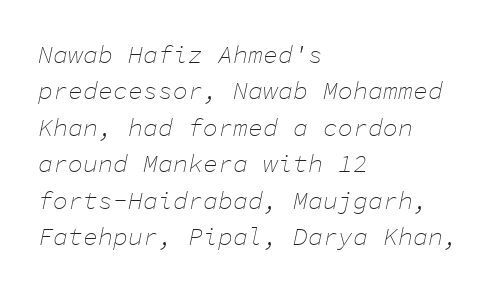
{"italic": "yes", "lean": "right", "slant_degrees": 11, "bold": "no", "underline": "no", "align": "left", "line_spacing": "normal", "line_spacing_ratio": 1.46, "letter_spacing": "normal", "letter_spacing_em": 0.0, "glyph_px": 25}
